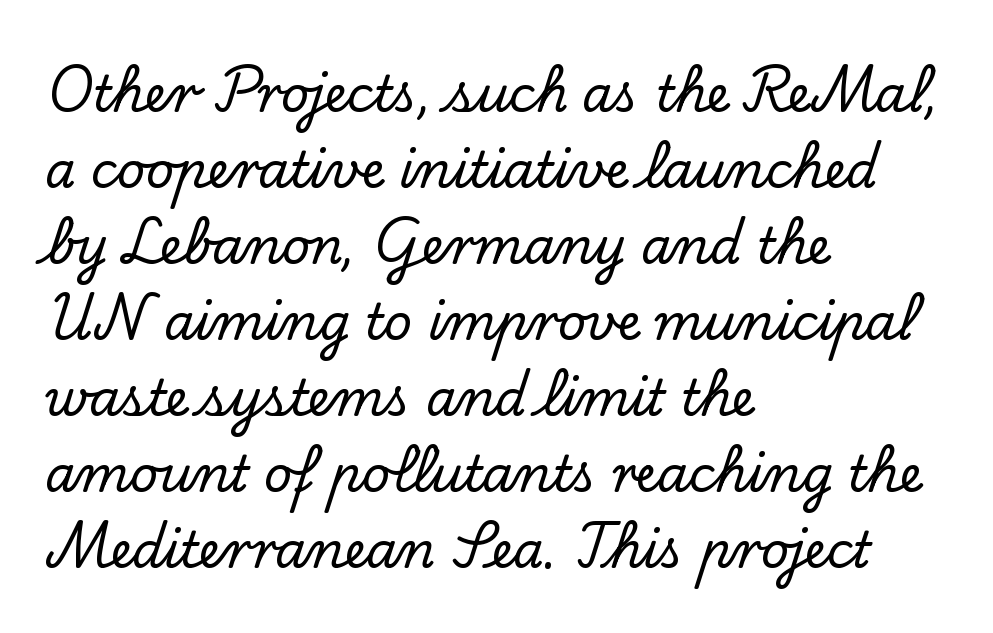
The image shows 49 px serif type; set left-aligned, normal line spacing (1.55x), normal letter spacing, not underlined; low stroke contrast and a small x-height.
